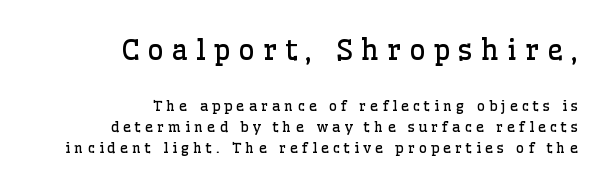
{"serif": "yes", "italic": "no", "bold": "no", "weight": "regular", "width": "normal", "stroke_contrast": "low", "x_height": "medium", "monospaced": "no", "underline": "no", "align": "right", "line_spacing": "normal", "line_spacing_ratio": 1.51, "letter_spacing": "wide", "letter_spacing_em": 0.29, "larger_block": "first", "size_ratio": 2.0, "glyph_px": 28}
